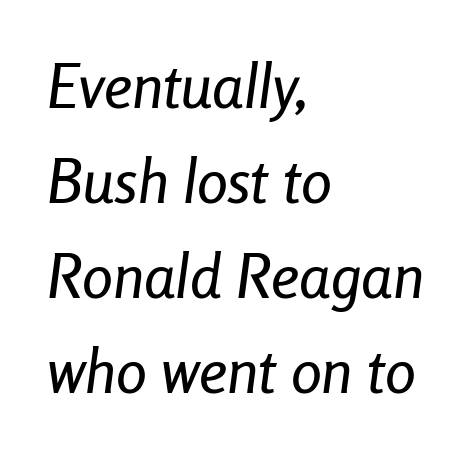
Q: Is the text italic (slanted)? A: Yes, it leans right by about 8 degrees.
Q: Is the text underlined? A: No.
Q: How is the paragraph aligned? A: Left-aligned.
Q: Is the spacing between letters normal or unusually wide? A: Normal.
Q: Is the spacing between lines tight, normal or loose? A: Normal.
Q: Width (condensed, normal, or wide)? A: Condensed.
Q: Stroke contrast? A: Low.
Q: x-height? A: Medium.
Q: Monospaced? A: No.
